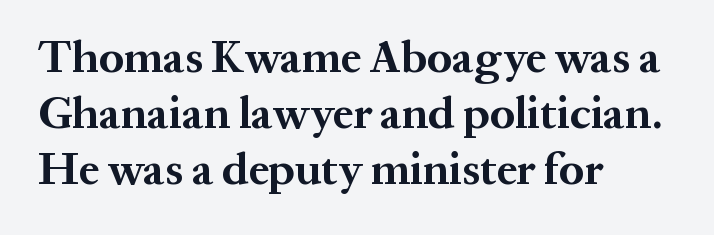
The image shows 45 px bold serif type, upright; set left-aligned, normal line spacing (1.25x), normal letter spacing, not underlined; medium stroke contrast and a medium x-height.
